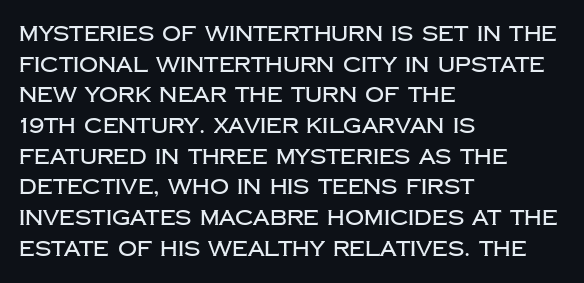
The image shows 21 px text type, upright; set left-aligned, normal line spacing (1.46x), normal letter spacing, not underlined.
